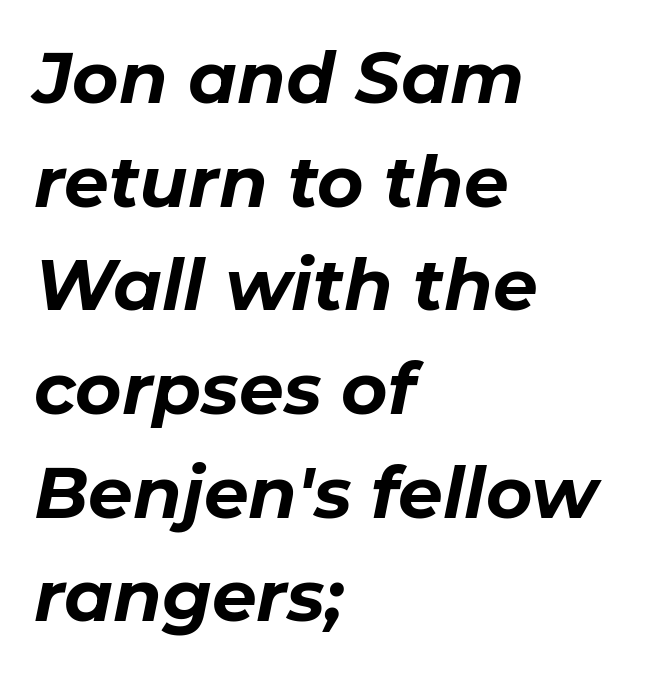
The image shows 71 px bold type, italic (leaning right); set left-aligned, normal line spacing (1.46x), normal letter spacing, not underlined; low stroke contrast and a medium x-height.
